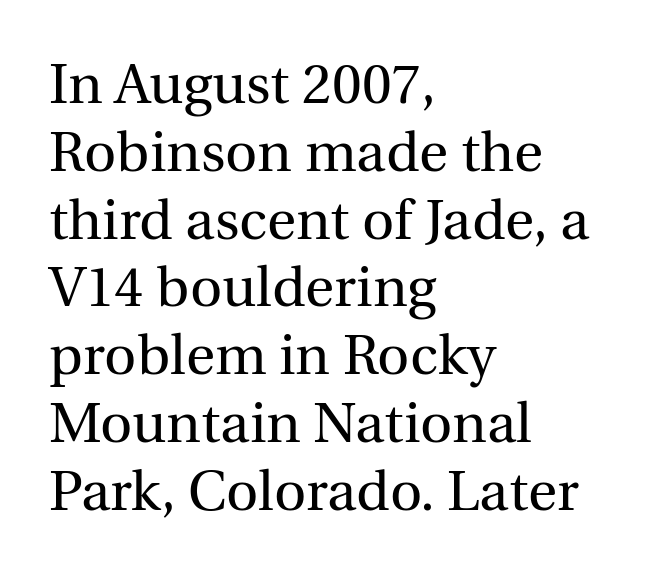
The image shows 56 px regular-weight serif type, upright; set left-aligned, line spacing 1.21x, normal letter spacing, not underlined; a medium x-height.
